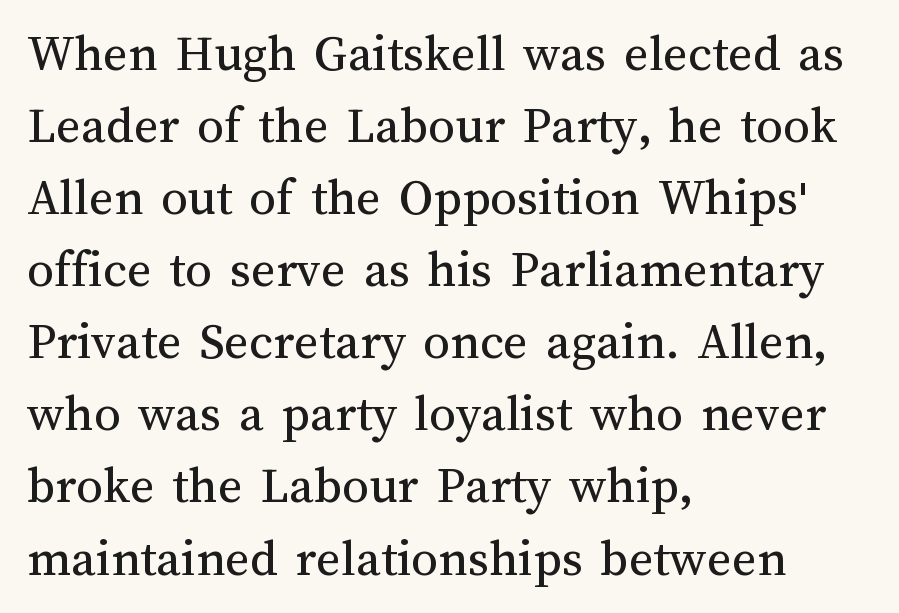
{"italic": "no", "bold": "no", "weight": "regular", "width": "normal", "stroke_contrast": "medium", "x_height": "medium", "monospaced": "no", "underline": "no", "align": "left", "line_spacing": "normal", "line_spacing_ratio": 1.36, "letter_spacing": "normal", "letter_spacing_em": 0.0, "glyph_px": 53}
